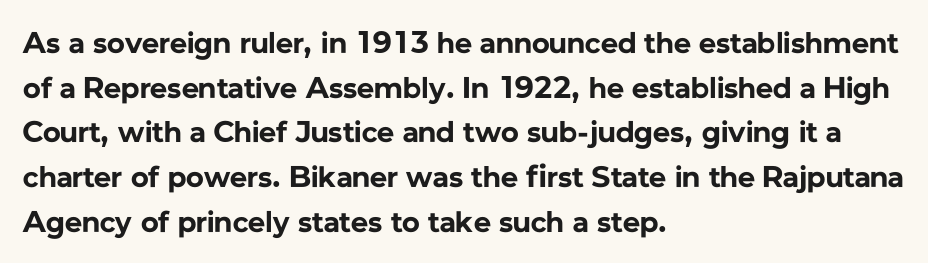
Q: Is the text bold? A: Yes.
Q: Is the text italic (slanted)? A: No, it is upright.
Q: Is the typeface a serif or a sans-serif typeface? A: Sans-serif.
Q: Is the text underlined? A: No.
Q: How is the paragraph aligned? A: Left-aligned.
Q: Is the spacing between letters normal or unusually wide? A: Normal.
Q: Is the spacing between lines tight, normal or loose? A: Normal.
Q: Width (condensed, normal, or wide)? A: Normal.
Q: Stroke contrast? A: Low.
Q: x-height? A: Medium.
Q: Monospaced? A: No.
